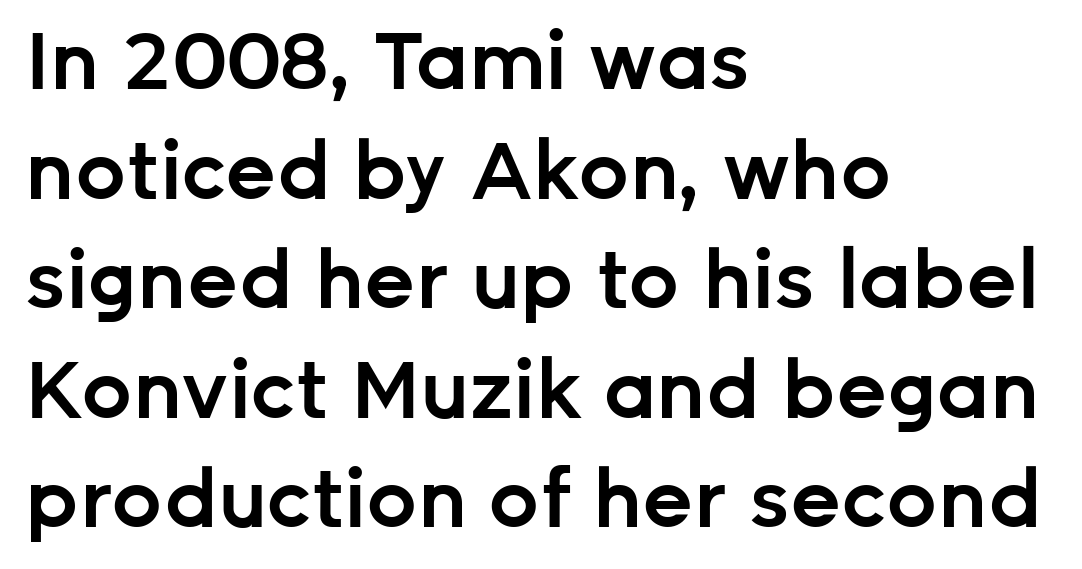
{"serif": "no", "italic": "no", "bold": "semi", "weight": "semibold", "width": "normal", "stroke_contrast": "low", "x_height": "medium", "monospaced": "no", "underline": "no", "align": "left", "line_spacing": "normal", "line_spacing_ratio": 1.37, "letter_spacing": "normal", "letter_spacing_em": 0.0, "glyph_px": 80}
